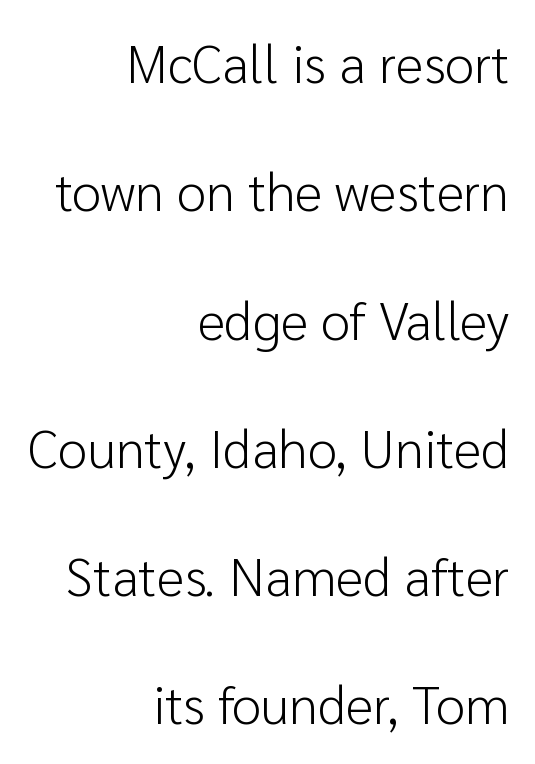
Q: Is the text bold? A: No.
Q: Is the text italic (slanted)? A: No, it is upright.
Q: Is the typeface a serif or a sans-serif typeface? A: Sans-serif.
Q: Is the text underlined? A: No.
Q: How is the paragraph aligned? A: Right-aligned.
Q: Is the spacing between letters normal or unusually wide? A: Normal.
Q: Is the spacing between lines tight, normal or loose? A: Loose.
Q: Width (condensed, normal, or wide)? A: Normal.
Q: Stroke contrast? A: Low.
Q: x-height? A: Medium.
Q: Monospaced? A: No.
